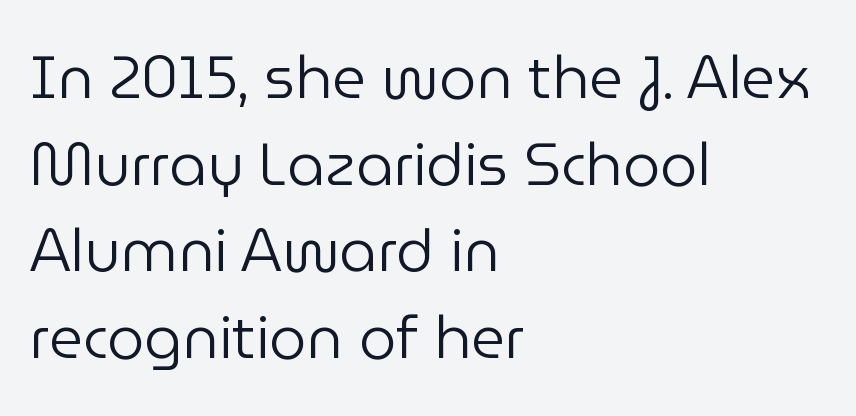
Q: Is the text bold? A: No.
Q: Is the text italic (slanted)? A: No, it is upright.
Q: Is the typeface a serif or a sans-serif typeface? A: Sans-serif.
Q: Is the text underlined? A: No.
Q: How is the paragraph aligned? A: Left-aligned.
Q: Is the spacing between letters normal or unusually wide? A: Normal.
Q: Is the spacing between lines tight, normal or loose? A: Normal.
Q: Width (condensed, normal, or wide)? A: Normal.
Q: Stroke contrast? A: Low.
Q: x-height? A: Medium.
Q: Monospaced? A: No.
